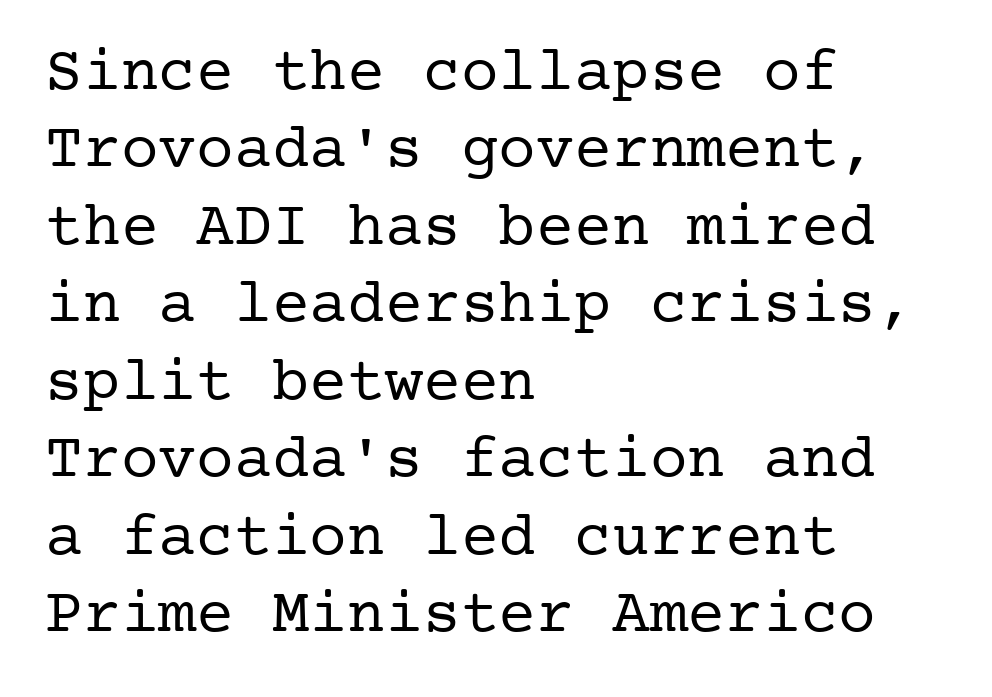
Q: Is the text bold? A: No.
Q: Is the text italic (slanted)? A: No, it is upright.
Q: Is the typeface a serif or a sans-serif typeface? A: Serif.
Q: Is the text underlined? A: No.
Q: How is the paragraph aligned? A: Left-aligned.
Q: Is the spacing between letters normal or unusually wide? A: Normal.
Q: Width (condensed, normal, or wide)? A: Normal.
Q: Stroke contrast? A: Low.
Q: x-height? A: Medium.
